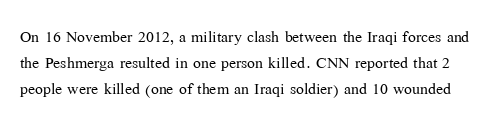
The image shows 21 px text type, upright; set line spacing 1.23x, normal letter spacing, not underlined.
